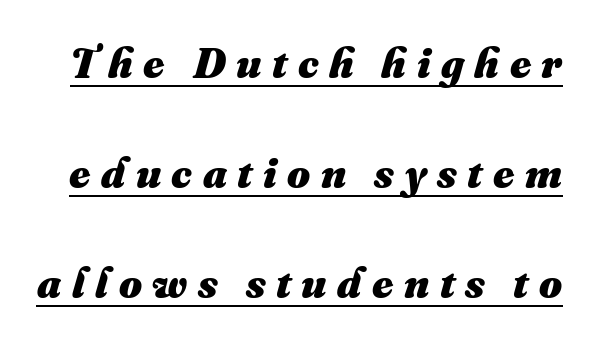
The passage shown is emphatically bold. Spacing verdict: proportional, widths tailored to each character. Caption: lettering with a line underneath. Characters follow at a spacing far wider than the type designer built in.
